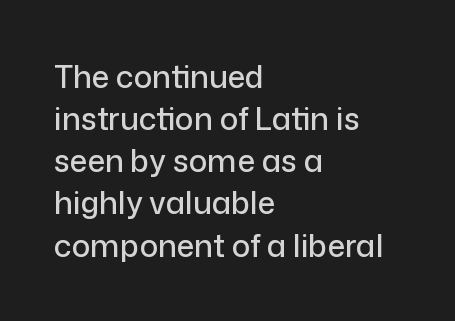
Tracking value appears to be zero — textbook default spacing. Honestly, there is no underline to notice here at all. Do the characters align in a grid? No, the font is proportional. All the whitespace from short lines collects on the right.
